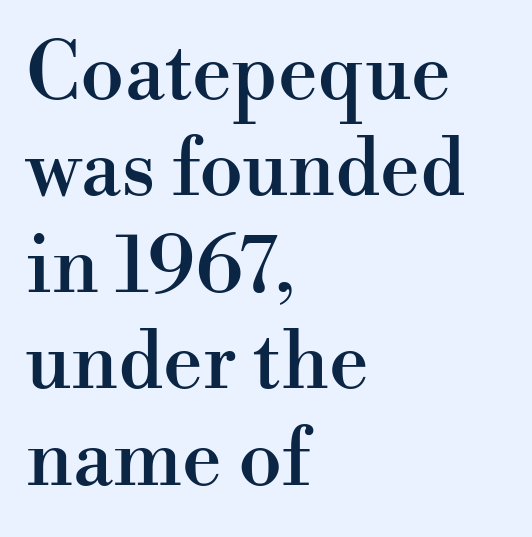
Q: Is the text italic (slanted)? A: No, it is upright.
Q: Is the typeface a serif or a sans-serif typeface? A: Serif.
Q: Is the text underlined? A: No.
Q: How is the paragraph aligned? A: Left-aligned.
Q: Is the spacing between letters normal or unusually wide? A: Normal.
Q: Width (condensed, normal, or wide)? A: Normal.
Q: Stroke contrast? A: High.
Q: x-height? A: Small.
Q: Monospaced? A: No.
